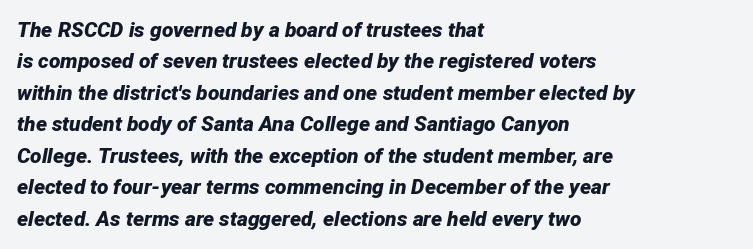
{"italic": "yes", "lean": "right", "slant_degrees": 12, "bold": "yes", "underline": "no", "align": "left", "line_spacing": "normal", "line_spacing_ratio": 1.5, "letter_spacing": "normal", "letter_spacing_em": 0.0, "glyph_px": 21}
